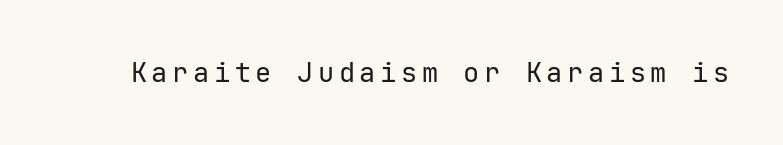
Q: Is the text bold? A: No.
Q: Is the text italic (slanted)? A: No, it is upright.
Q: Is the text underlined? A: No.
